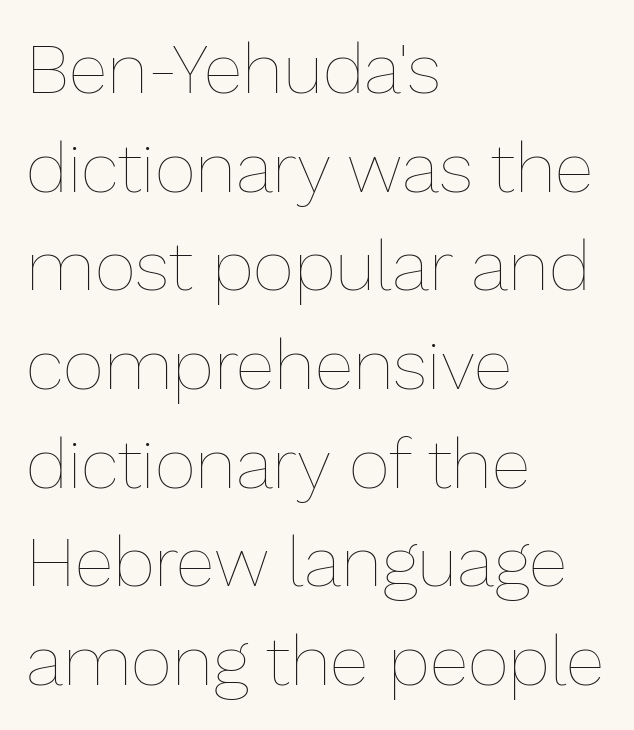
The image shows 71 px thin type, upright; set left-aligned, normal line spacing (1.39x), normal letter spacing, not underlined; low stroke contrast and a medium x-height.
